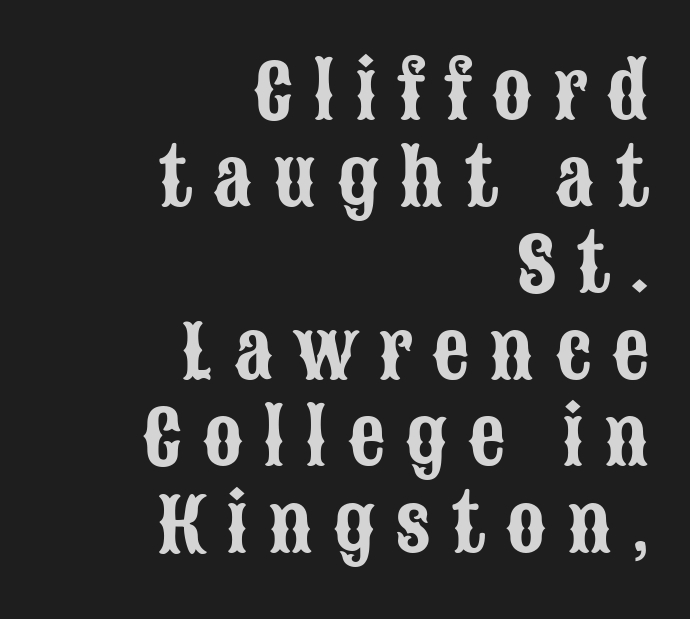
The image shows 74 px condensed sans-serif type, upright; set right-aligned, line spacing 1.17x, unusually wide letter spacing (+0.27 em), not underlined; low stroke contrast and a large x-height.
